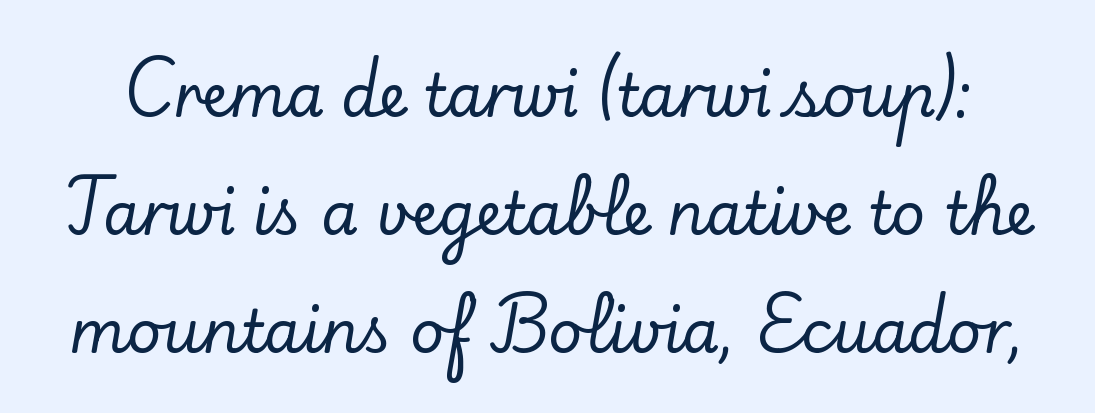
The image shows 59 px serif type; set loose line spacing (2.0x), normal letter spacing, not underlined; low stroke contrast and a small x-height.
